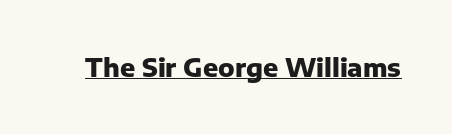
The face used here appears with an underline applied. Nope, not italic — everything's standing straight. This is heavy type, rendered in bold. Nobody touched the tracking dial on this one.
